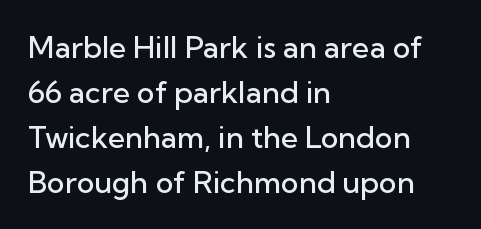
{"serif": "no", "italic": "no", "bold": "semi", "weight": "semibold", "width": "normal", "stroke_contrast": "low", "x_height": "medium", "monospaced": "no", "underline": "no", "align": "left", "line_spacing": "normal", "line_spacing_ratio": 1.5, "letter_spacing": "normal", "letter_spacing_em": 0.0, "glyph_px": 30}
